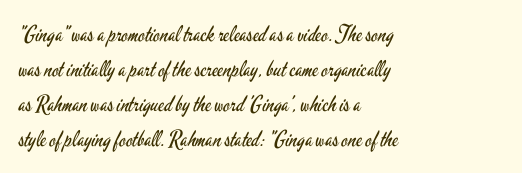
Q: Is the text bold? A: No.
Q: Is the text italic (slanted)? A: Yes.
Q: Is the text underlined? A: No.
Q: How is the paragraph aligned? A: Left-aligned.
Q: Is the spacing between letters normal or unusually wide? A: Normal.
Q: Is the spacing between lines tight, normal or loose? A: Normal.
